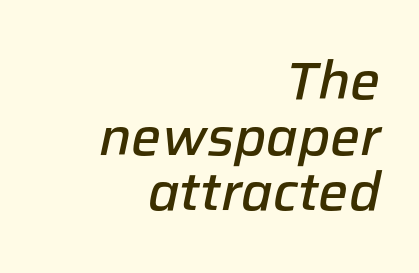
{"italic": "yes", "lean": "right", "slant_degrees": 12, "bold": "semi", "weight": "semibold", "width": "normal", "stroke_contrast": "low", "x_height": "medium", "monospaced": "no", "underline": "no", "align": "right", "line_spacing": "tight", "line_spacing_ratio": 1.05, "letter_spacing": "normal", "letter_spacing_em": 0.0, "glyph_px": 53}
